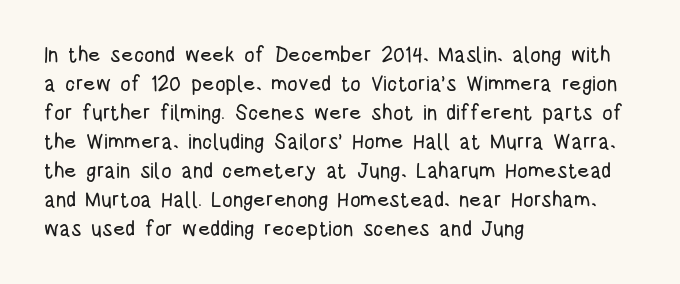
The image shows 21 px text type, upright; set left-aligned, normal line spacing (1.38x), normal letter spacing, not underlined.
